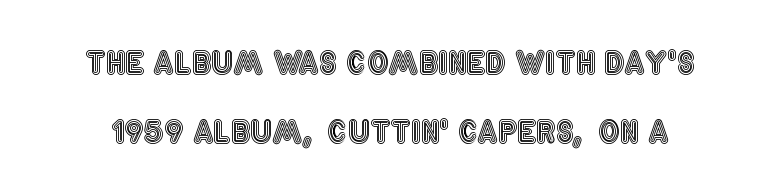
The image shows 30 px condensed type, upright; set loose line spacing (2.3x), normal letter spacing, not underlined; a large x-height.
